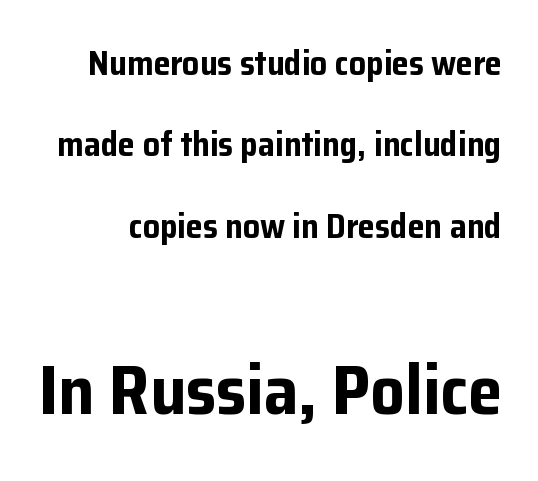
{"serif": "no", "italic": "no", "bold": "yes", "weight": "bold", "width": "normal", "stroke_contrast": "low", "x_height": "medium", "monospaced": "no", "underline": "no", "line_spacing": "loose", "line_spacing_ratio": 2.39, "letter_spacing": "normal", "letter_spacing_em": 0.0, "larger_block": "second", "size_ratio": 2.03, "glyph_px": 69}
